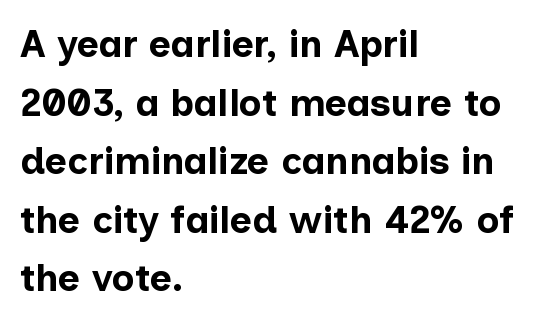
The image shows 38 px bold sans-serif type, upright; set left-aligned, normal line spacing (1.54x), normal letter spacing, not underlined; low stroke contrast and a medium x-height.
